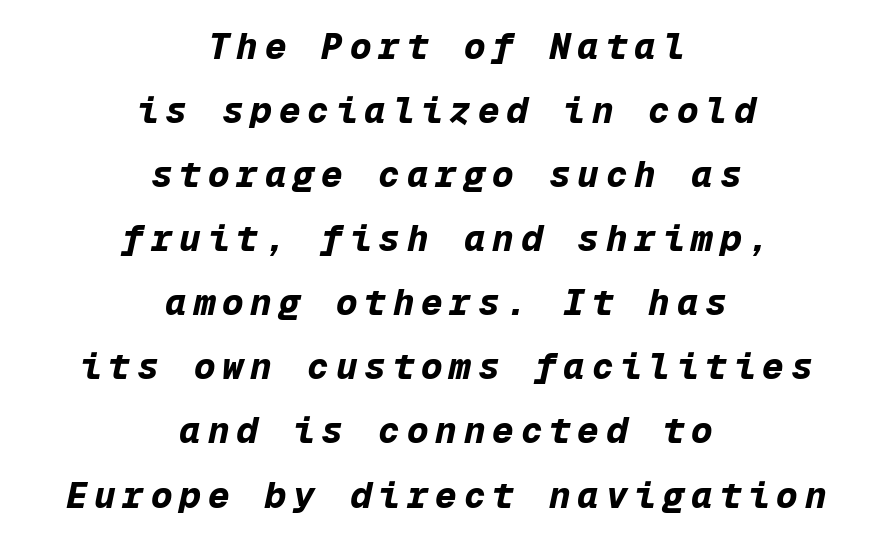
The image shows 36 px bold type, italic (leaning right), monospaced; set centered, line spacing 1.78x, not underlined; low stroke contrast and a medium x-height.
